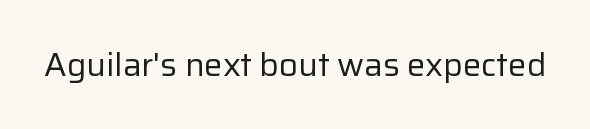
The image shows 33 px regular-weight sans-serif type, upright; set normal letter spacing, not underlined; low stroke contrast and a medium x-height.
